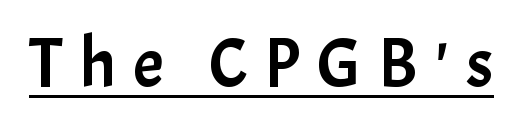
The image shows 69 px sans-serif type, upright; set unusually wide letter spacing (+0.25 em), underlined; low stroke contrast and a medium x-height.
